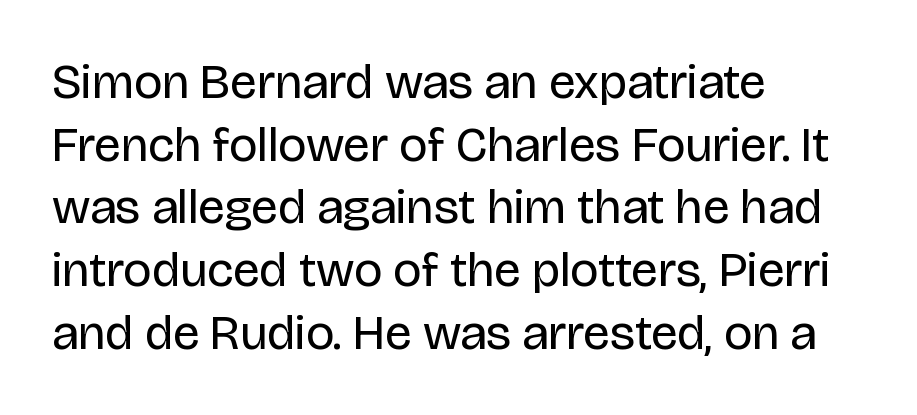
The image shows 49 px regular-weight sans-serif type, upright; set left-aligned, normal line spacing (1.28x), normal letter spacing, not underlined; low stroke contrast and a large x-height.
